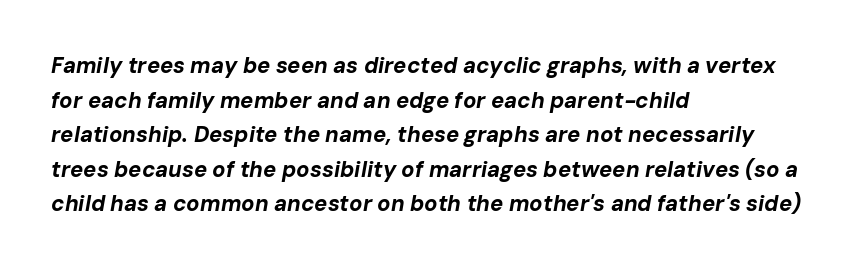
Teacher's note: observe the even left margin — that is flush-left alignment. Letter spacing: default. Look at the stroke-to-counter ratio: heavy, a bold. The passage shown leans; its letterforms are oblique. The designer left line spacing at the default.
